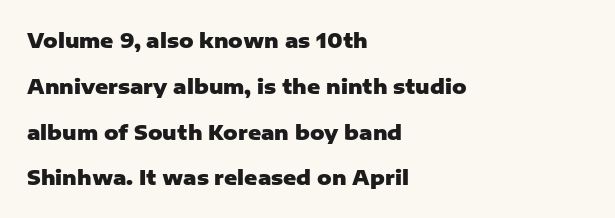
The image shows 20 px bold type, upright; set left-aligned, loose line spacing (2.29x), normal letter spacing, not underlined.
